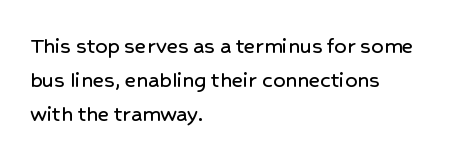
The image shows 24 px text type, upright; set left-aligned, normal line spacing (1.41x), normal letter spacing, not underlined.
